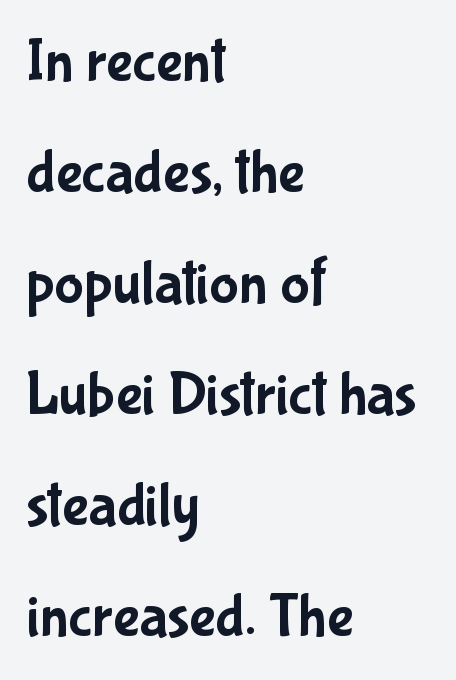
Note the varied advance widths — an 'i' is clearly narrower than an 'm'. These lines stack with their left ends in a neat column. The face used here is rendered with its standard letterfit. Vertical strokes here are truly vertical. Descenders are the only things crossing below the line. Check where the strokes stop: nothing finishes them off — pure sans.
